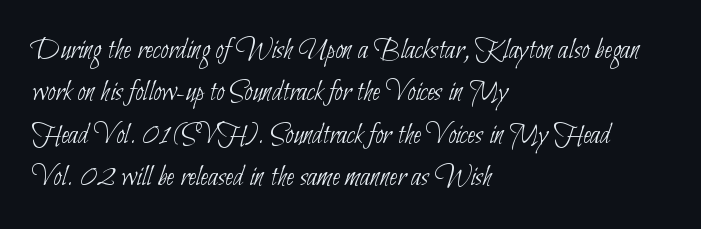
The image shows 30 px thin, condensed sans-serif type; set left-aligned, normal line spacing (1.41x), normal letter spacing, not underlined; low stroke contrast and a small x-height.
